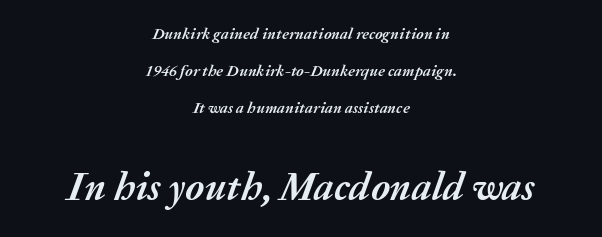
The image shows 40 px semibold type, italic (leaning right); set centered, loose line spacing (2.32x), normal letter spacing, not underlined; the second (bottom) block is 2.5x larger; medium stroke contrast and a medium x-height.
